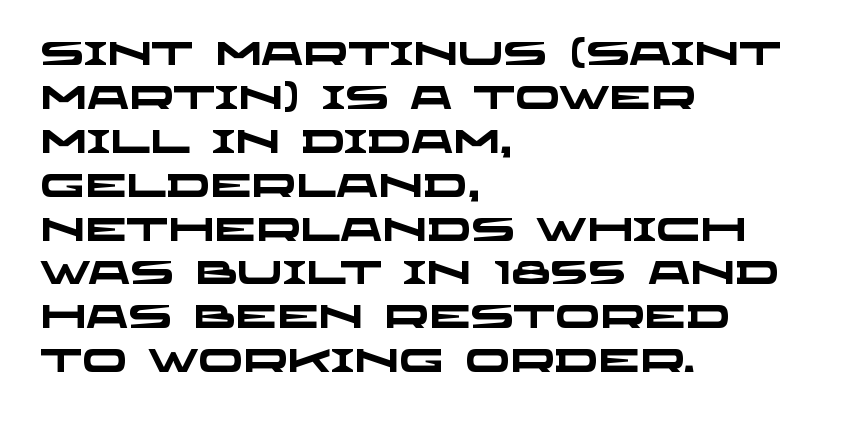
Q: Is the text bold? A: Yes.
Q: Is the typeface a serif or a sans-serif typeface? A: Sans-serif.
Q: Is the text underlined? A: No.
Q: How is the paragraph aligned? A: Left-aligned.
Q: Is the spacing between letters normal or unusually wide? A: Normal.
Q: Is the spacing between lines tight, normal or loose? A: Normal.
Q: Width (condensed, normal, or wide)? A: Wide.
Q: Stroke contrast? A: Low.
Q: x-height? A: Large.
Q: Monospaced? A: No.
